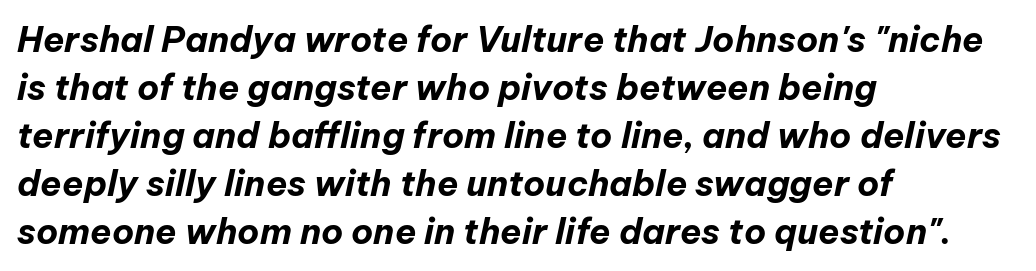
{"italic": "yes", "lean": "right", "slant_degrees": 12, "bold": "yes", "weight": "bold", "width": "normal", "stroke_contrast": "low", "x_height": "medium", "monospaced": "no", "underline": "no", "align": "left", "line_spacing": "normal", "line_spacing_ratio": 1.37, "letter_spacing": "normal", "letter_spacing_em": 0.0, "glyph_px": 35}
